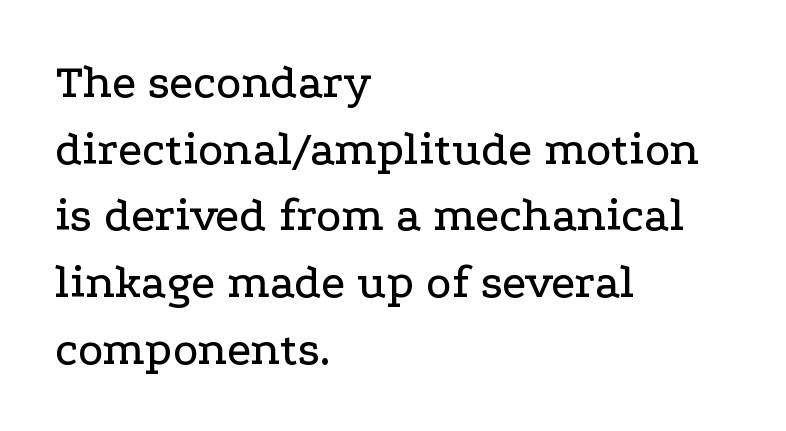
Q: Is the text italic (slanted)? A: No, it is upright.
Q: Is the typeface a serif or a sans-serif typeface? A: Serif.
Q: Is the text underlined? A: No.
Q: How is the paragraph aligned? A: Left-aligned.
Q: Is the spacing between letters normal or unusually wide? A: Normal.
Q: Is the spacing between lines tight, normal or loose? A: Normal.
Q: Width (condensed, normal, or wide)? A: Wide.
Q: Stroke contrast? A: Low.
Q: x-height? A: Medium.
Q: Monospaced? A: No.
